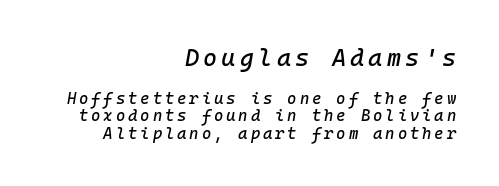
{"italic": "yes", "lean": "right", "slant_degrees": 10, "underline": "no", "align": "right", "line_spacing": "tight", "line_spacing_ratio": 1.1, "larger_block": "first", "size_ratio": 1.5, "glyph_px": 24}
